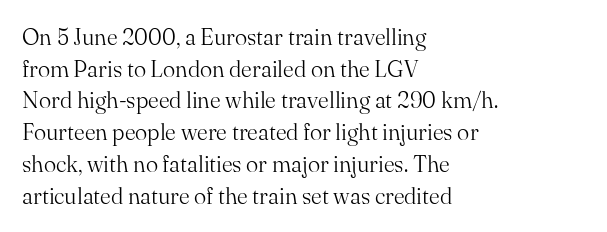
{"italic": "no", "bold": "no", "underline": "no", "align": "left", "line_spacing": "normal", "line_spacing_ratio": 1.38, "letter_spacing": "normal", "letter_spacing_em": 0.0, "glyph_px": 23}
